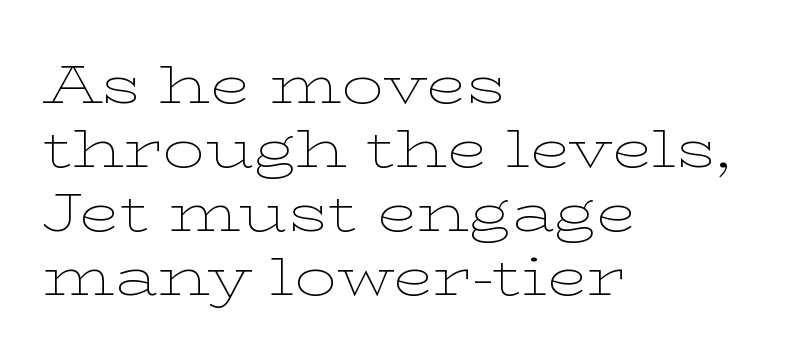
Q: Is the text bold? A: No.
Q: Is the text italic (slanted)? A: No, it is upright.
Q: Is the typeface a serif or a sans-serif typeface? A: Serif.
Q: Is the text underlined? A: No.
Q: How is the paragraph aligned? A: Left-aligned.
Q: Is the spacing between letters normal or unusually wide? A: Normal.
Q: Width (condensed, normal, or wide)? A: Wide.
Q: Stroke contrast? A: Low.
Q: x-height? A: Medium.
Q: Monospaced? A: No.
